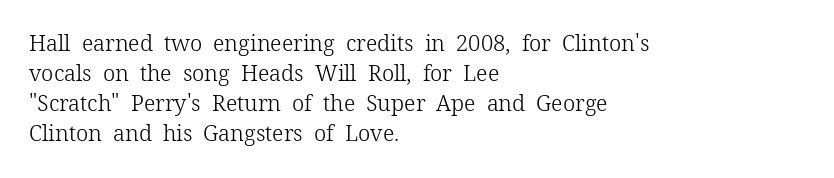
{"italic": "no", "bold": "no", "underline": "no", "align": "left", "line_spacing": "normal", "line_spacing_ratio": 1.37, "letter_spacing": "normal", "letter_spacing_em": 0.0, "glyph_px": 22}
